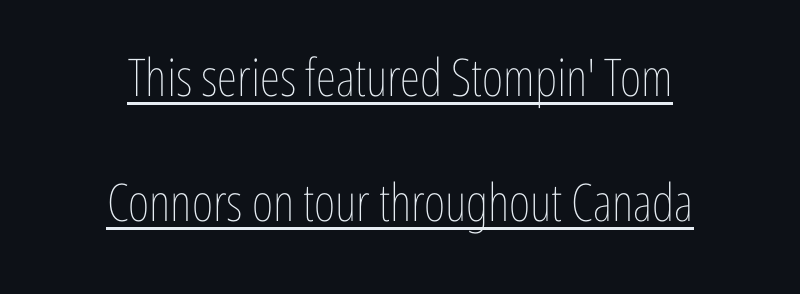
Q: Is the text bold? A: No.
Q: Is the text italic (slanted)? A: No, it is upright.
Q: Is the text underlined? A: Yes.
Q: How is the paragraph aligned? A: Centered.
Q: Is the spacing between letters normal or unusually wide? A: Normal.
Q: Is the spacing between lines tight, normal or loose? A: Loose.
Q: Width (condensed, normal, or wide)? A: Condensed.
Q: Stroke contrast? A: Low.
Q: x-height? A: Medium.
Q: Monospaced? A: No.
